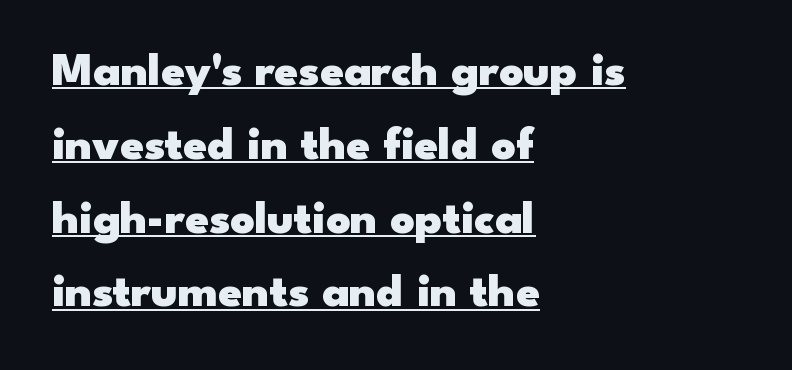
{"serif": "no", "italic": "no", "bold": "yes", "weight": "heavy", "width": "wide", "stroke_contrast": "low", "x_height": "small", "monospaced": "no", "underline": "yes", "align": "left", "line_spacing": "normal", "line_spacing_ratio": 1.57, "letter_spacing": "normal", "letter_spacing_em": 0.0, "glyph_px": 47}
